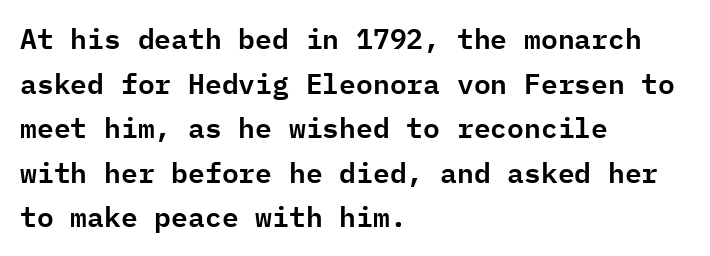
The image shows 28 px sans-serif type, upright, monospaced; set left-aligned, normal line spacing (1.59x), normal letter spacing, not underlined; low stroke contrast and a medium x-height.
